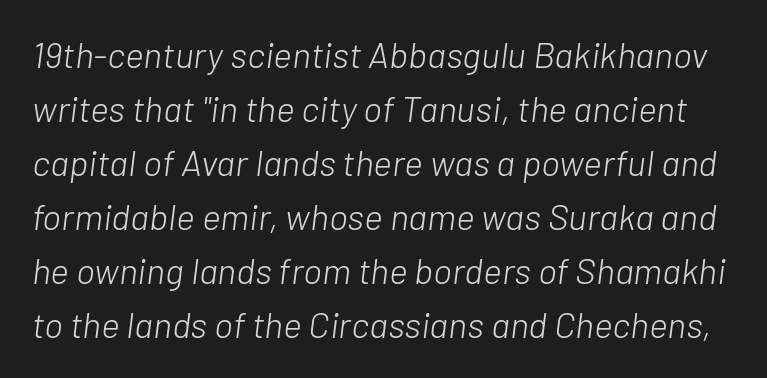
{"italic": "yes", "lean": "right", "slant_degrees": 7, "bold": "no", "weight": "light", "width": "normal", "stroke_contrast": "low", "x_height": "medium", "monospaced": "no", "underline": "no", "line_spacing": "normal", "line_spacing_ratio": 1.5, "letter_spacing": "normal", "letter_spacing_em": 0.0, "glyph_px": 36}
